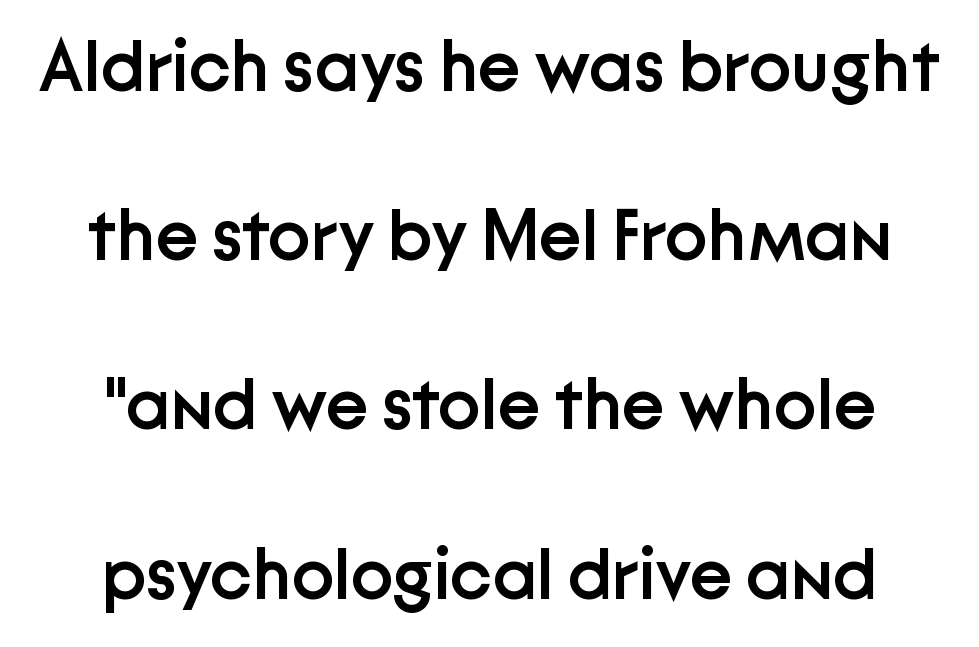
Q: Is the text bold? A: Semi-bold.
Q: Is the text italic (slanted)? A: No, it is upright.
Q: Is the typeface a serif or a sans-serif typeface? A: Sans-serif.
Q: Is the text underlined? A: No.
Q: How is the paragraph aligned? A: Centered.
Q: Is the spacing between letters normal or unusually wide? A: Normal.
Q: Is the spacing between lines tight, normal or loose? A: Loose.
Q: Width (condensed, normal, or wide)? A: Normal.
Q: Stroke contrast? A: Low.
Q: x-height? A: Medium.
Q: Monospaced? A: No.
